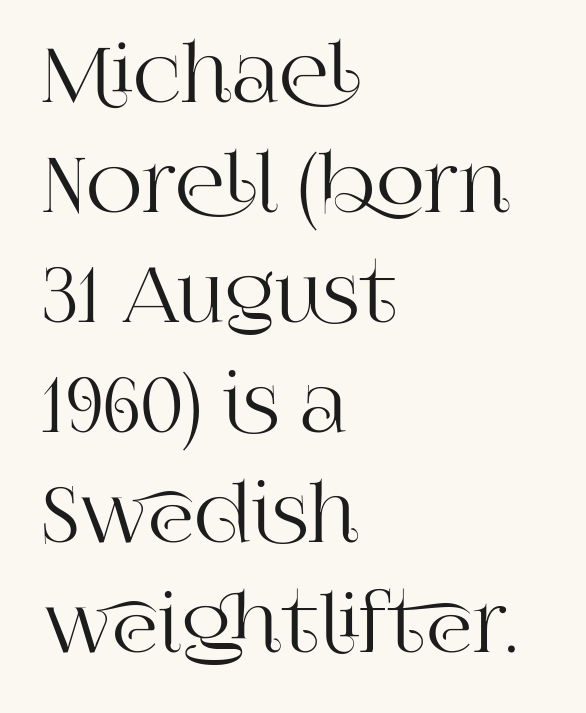
{"serif": "yes", "italic": "no", "width": "normal", "stroke_contrast": "high", "x_height": "large", "monospaced": "no", "underline": "no", "align": "left", "line_spacing": "normal", "line_spacing_ratio": 1.41, "letter_spacing": "normal", "letter_spacing_em": 0.0, "glyph_px": 78}
